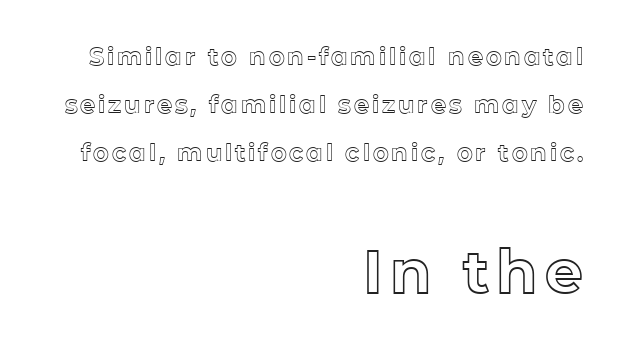
Q: Is the text italic (slanted)? A: No, it is upright.
Q: Is the text underlined? A: No.
Q: How is the paragraph aligned? A: Right-aligned.
Q: Is the spacing between lines tight, normal or loose? A: Loose.
Q: Which block of text is set in a larger size, the first (top) or the second (bottom)? A: The second (bottom) one.
Q: Width (condensed, normal, or wide)? A: Normal.
Q: x-height? A: Medium.
Q: Monospaced? A: No.
